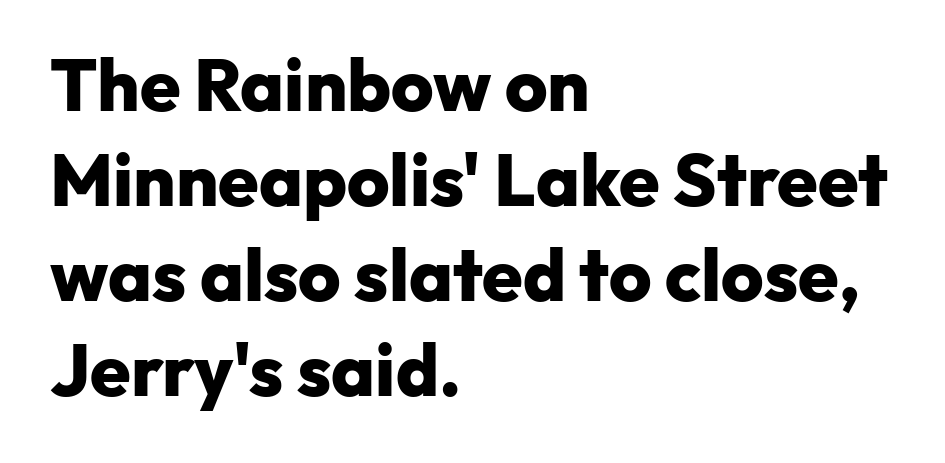
{"serif": "no", "italic": "no", "bold": "yes", "weight": "heavy", "width": "normal", "stroke_contrast": "low", "x_height": "medium", "monospaced": "no", "underline": "no", "align": "left", "line_spacing": "normal", "line_spacing_ratio": 1.3, "letter_spacing": "normal", "letter_spacing_em": 0.0, "glyph_px": 73}
